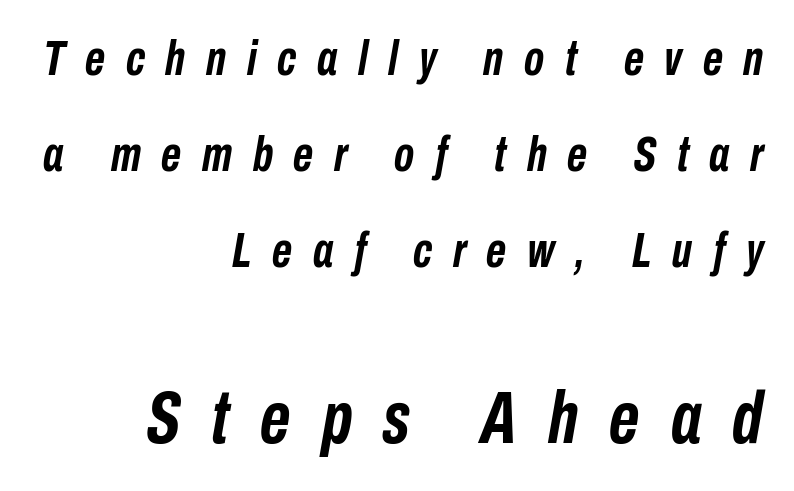
{"italic": "yes", "lean": "right", "slant_degrees": 10, "bold": "yes", "weight": "semibold", "width": "condensed", "stroke_contrast": "low", "x_height": "medium", "monospaced": "no", "underline": "no", "align": "right", "line_spacing": "loose", "line_spacing_ratio": 1.96, "letter_spacing": "wide", "letter_spacing_em": 0.42, "larger_block": "second", "size_ratio": 1.51, "glyph_px": 74}
